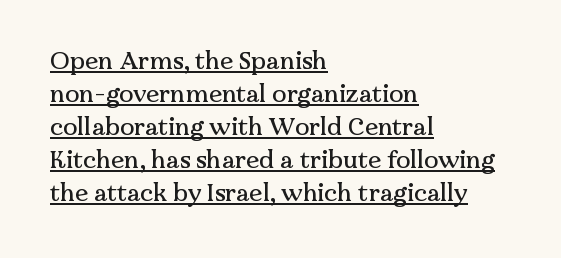
{"italic": "no", "underline": "yes", "align": "left", "line_spacing": "normal", "line_spacing_ratio": 1.38, "letter_spacing": "normal", "letter_spacing_em": 0.0, "glyph_px": 24}
